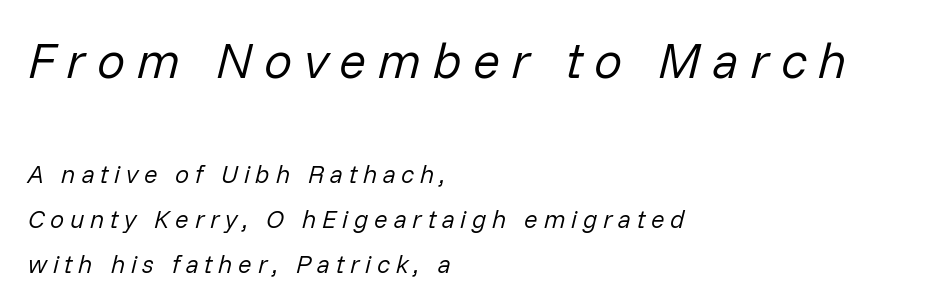
This rendering widens character spacing well past its baseline value. Style check: oblique. Two sizes are in play, and the larger belongs to the first block. A typesetter would call this proportional, since set widths differ per character. The string is rendered with underlining switched off.
